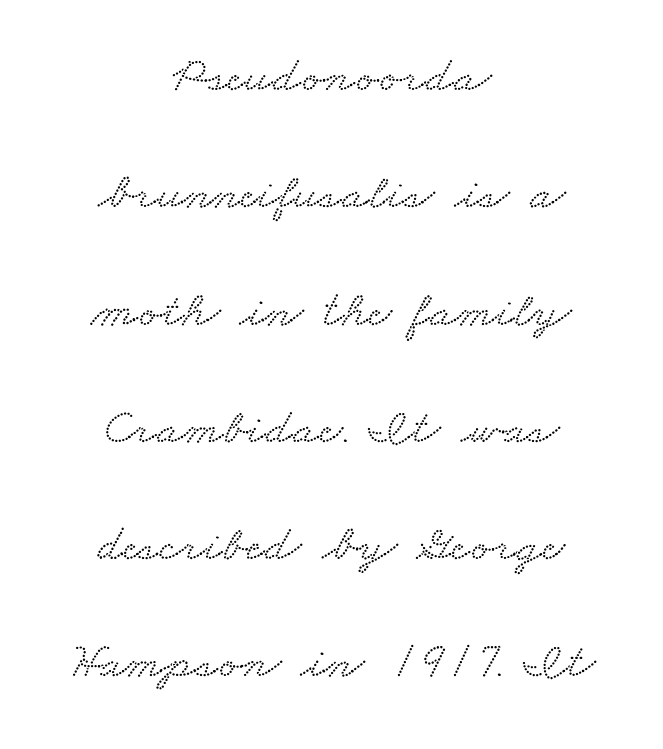
The image shows 51 px wide serif type; set centered, loose line spacing (2.3x), normal letter spacing, not underlined; low stroke contrast and a small x-height.
